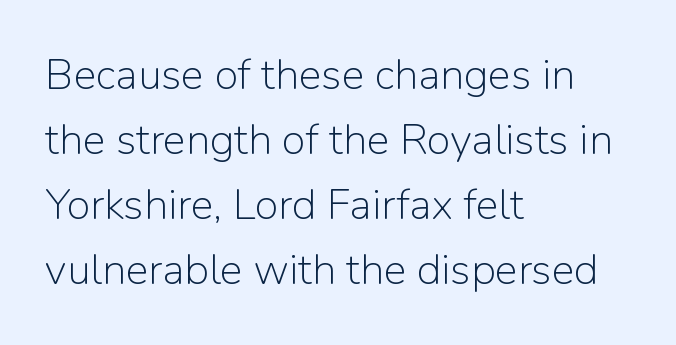
The passage shown has conventional tracking throughout. Here the designer chose a conventional face with non-uniform glyph widths. No heavy texture on the line: the type isn't bold. The lines sit at an ordinary, default distance from one another.
